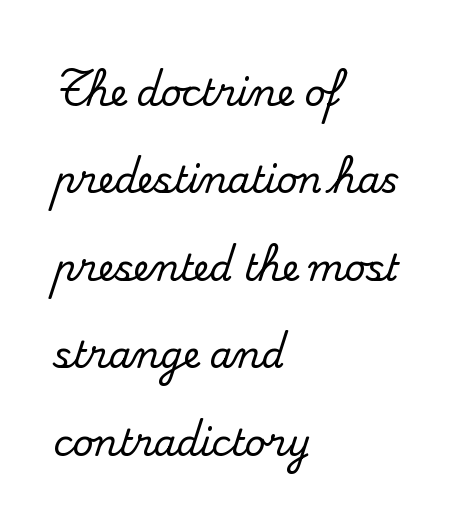
{"width": "normal", "stroke_contrast": "medium", "x_height": "small", "monospaced": "no", "underline": "no", "align": "left", "line_spacing": "loose", "line_spacing_ratio": 2.43, "letter_spacing": "normal", "letter_spacing_em": 0.0, "glyph_px": 36}
